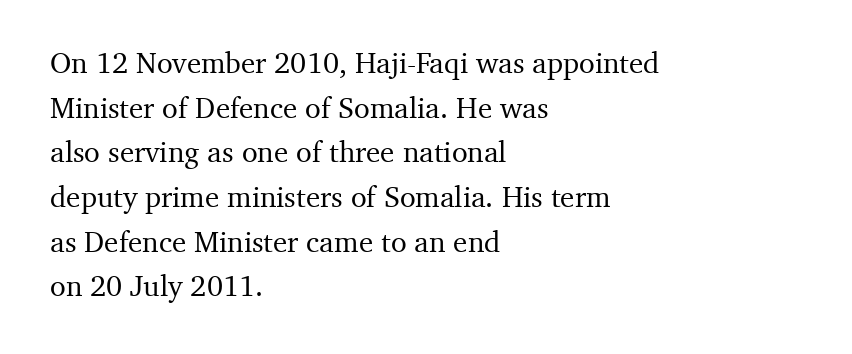
{"serif": "yes", "italic": "no", "width": "normal", "stroke_contrast": "medium", "x_height": "medium", "monospaced": "no", "underline": "no", "align": "left", "line_spacing": "normal", "line_spacing_ratio": 1.54, "letter_spacing": "normal", "letter_spacing_em": 0.0, "glyph_px": 29}
